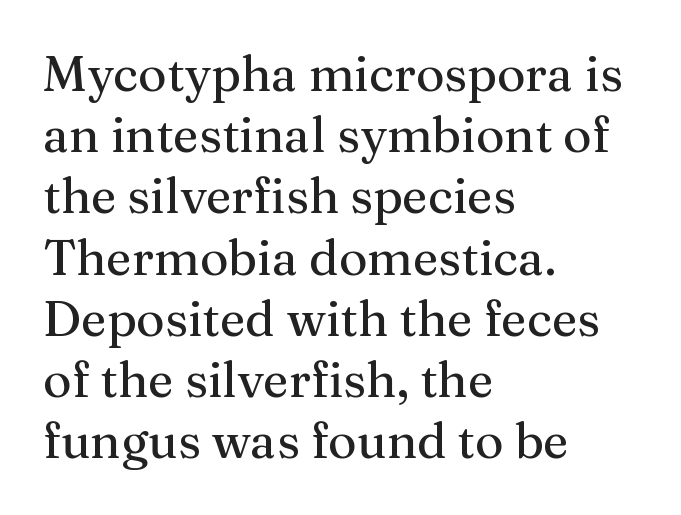
{"serif": "yes", "italic": "no", "width": "normal", "stroke_contrast": "medium", "x_height": "medium", "monospaced": "no", "underline": "no", "align": "left", "line_spacing": "normal", "line_spacing_ratio": 1.25, "letter_spacing": "normal", "letter_spacing_em": 0.0, "glyph_px": 49}
